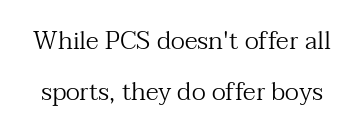
Q: Is the text bold? A: No.
Q: Is the text italic (slanted)? A: No, it is upright.
Q: Is the text underlined? A: No.
Q: Is the spacing between letters normal or unusually wide? A: Normal.
Q: Is the spacing between lines tight, normal or loose? A: Loose.
